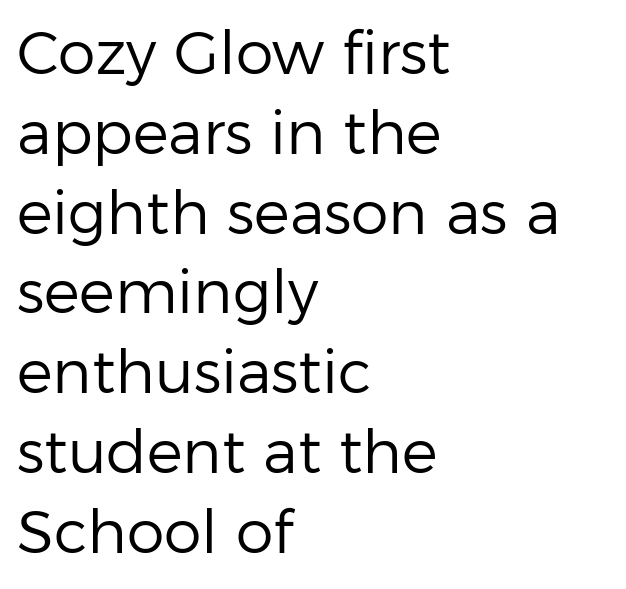
{"serif": "no", "italic": "no", "bold": "no", "weight": "regular", "width": "normal", "stroke_contrast": "low", "x_height": "medium", "monospaced": "no", "underline": "no", "align": "left", "line_spacing": "normal", "line_spacing_ratio": 1.33, "letter_spacing": "normal", "letter_spacing_em": 0.0, "glyph_px": 60}
